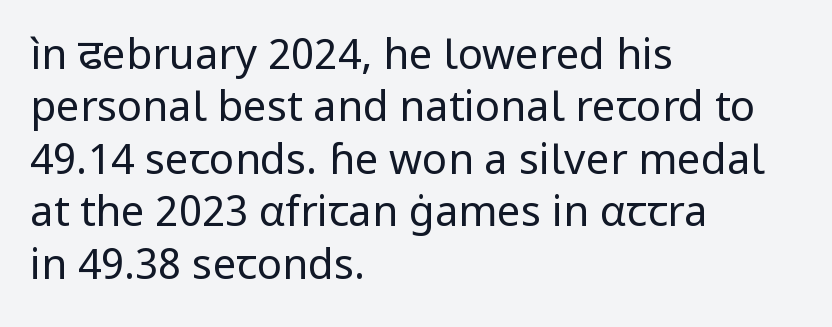
{"serif": "no", "italic": "no", "bold": "no", "weight": "regular", "width": "normal", "stroke_contrast": "low", "x_height": "medium", "monospaced": "no", "underline": "no", "align": "left", "line_spacing": "normal", "line_spacing_ratio": 1.25, "letter_spacing": "normal", "letter_spacing_em": 0.0, "glyph_px": 42}
